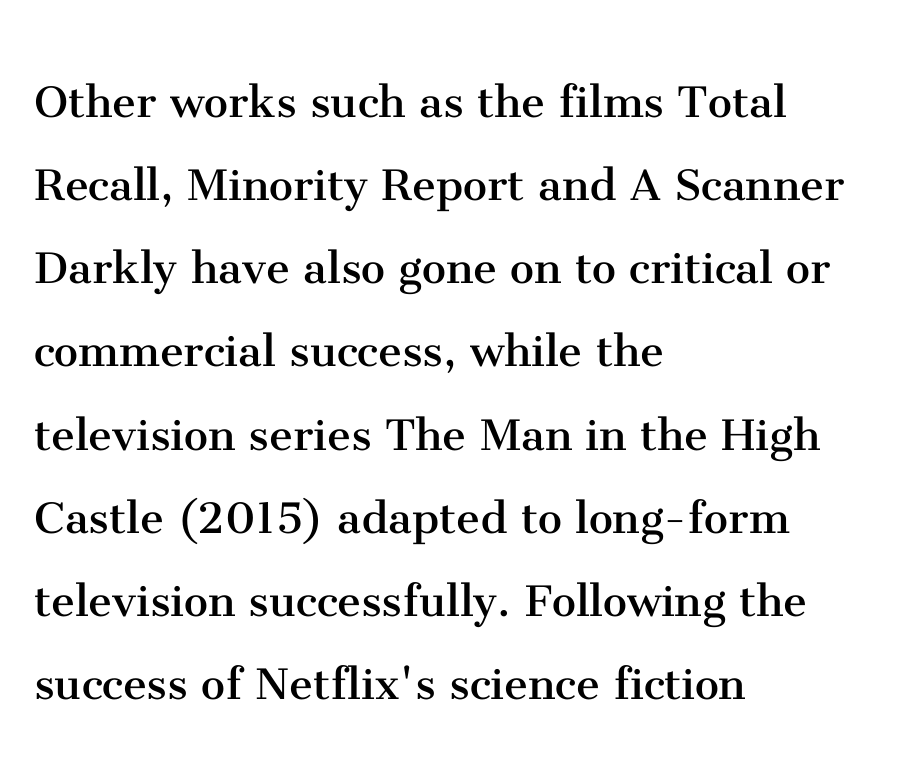
Do the characters align in a grid? No, the font is proportional. These glyphs show unthickened strokes, regular width or finer. A clean baseline with only descenders dipping below it. Does extra space separate the letters? No, they use regular spacing. This block has exactly the height ordinary leading produces.
